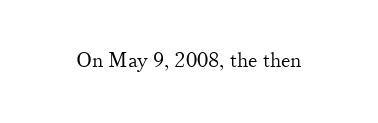
{"italic": "no", "bold": "no", "underline": "no", "letter_spacing": "normal", "letter_spacing_em": 0.0, "glyph_px": 20}
